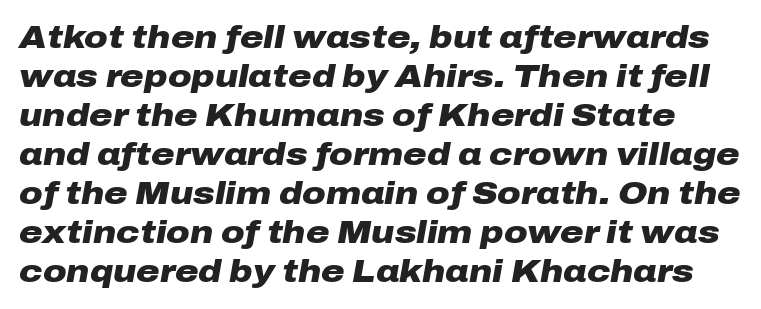
The image shows 32 px heavy, wide type, italic (leaning right); set line spacing 1.22x, normal letter spacing, not underlined; low stroke contrast and a medium x-height.
